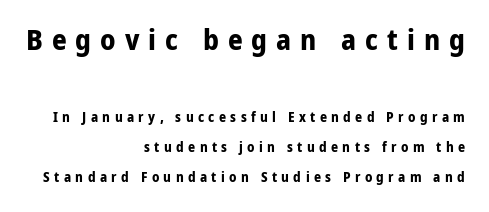
{"serif": "no", "italic": "no", "bold": "yes", "weight": "bold", "width": "normal", "stroke_contrast": "low", "x_height": "medium", "monospaced": "no", "underline": "no", "align": "right", "line_spacing": "loose", "line_spacing_ratio": 2.13, "letter_spacing": "wide", "letter_spacing_em": 0.31, "larger_block": "first", "size_ratio": 2.07, "glyph_px": 29}
